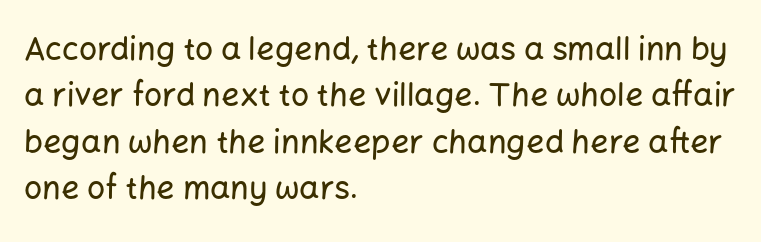
The image shows 32 px sans-serif type, upright; set left-aligned, normal line spacing (1.45x), normal letter spacing, not underlined; low stroke contrast and a medium x-height.
